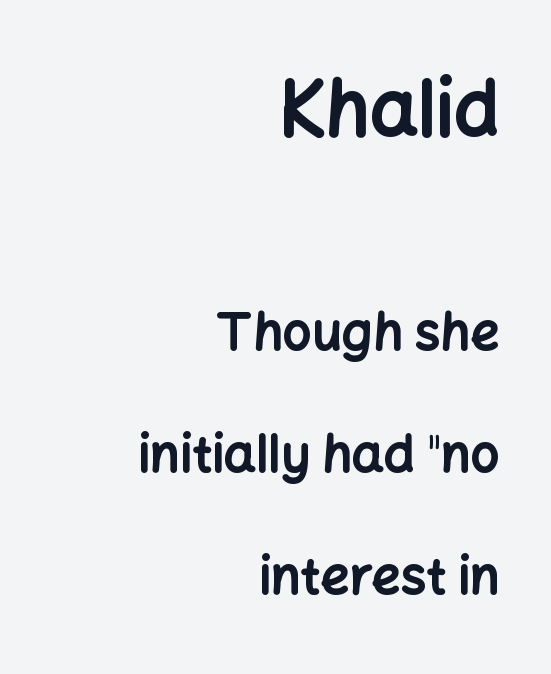
The image shows 76 px bold sans-serif type, upright; set right-aligned, loose line spacing (2.39x), normal letter spacing, not underlined; the first (top) block is 1.49x larger; low stroke contrast and a medium x-height.
